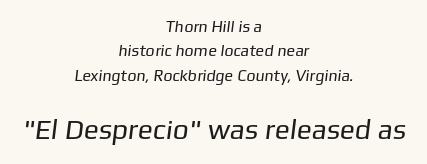
The image shows 28 px regular-weight sans-serif type; set centered, normal line spacing (1.52x), normal letter spacing, not underlined; the second (bottom) block is 1.75x larger; low stroke contrast and a medium x-height.
